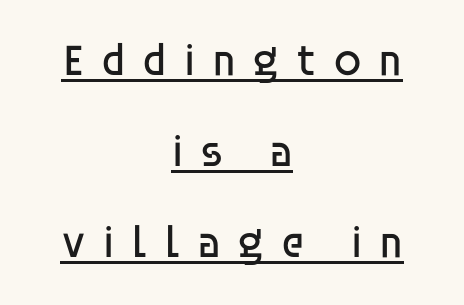
Q: Is the text bold? A: No.
Q: Is the text italic (slanted)? A: No, it is upright.
Q: Is the typeface a serif or a sans-serif typeface? A: Sans-serif.
Q: Is the text underlined? A: Yes.
Q: How is the paragraph aligned? A: Centered.
Q: Is the spacing between letters normal or unusually wide? A: Unusually wide.
Q: Is the spacing between lines tight, normal or loose? A: Loose.
Q: Width (condensed, normal, or wide)? A: Normal.
Q: Stroke contrast? A: Low.
Q: x-height? A: Large.
Q: Monospaced? A: No.
